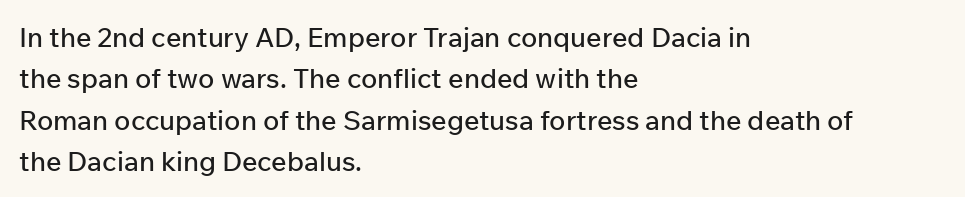
{"italic": "no", "underline": "no", "align": "left", "line_spacing": "normal", "line_spacing_ratio": 1.53, "letter_spacing": "normal", "letter_spacing_em": 0.0, "glyph_px": 27}
